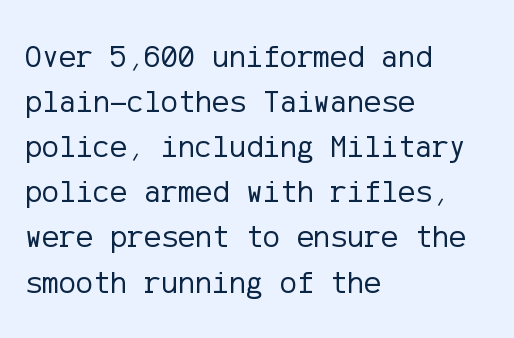
{"serif": "no", "italic": "no", "bold": "no", "weight": "regular", "width": "normal", "stroke_contrast": "low", "x_height": "medium", "underline": "no", "align": "left", "line_spacing": "normal", "line_spacing_ratio": 1.41, "letter_spacing": "normal", "letter_spacing_em": 0.0, "glyph_px": 32}
